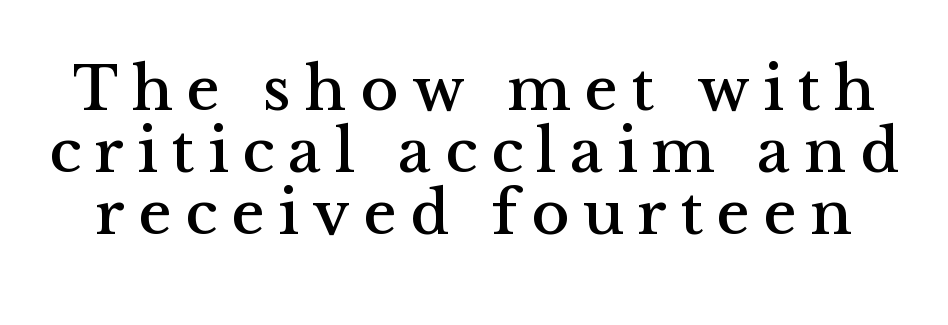
{"serif": "yes", "italic": "no", "width": "normal", "stroke_contrast": "medium", "x_height": "medium", "monospaced": "no", "underline": "no", "line_spacing": "tight", "line_spacing_ratio": 0.97, "letter_spacing": "wide", "letter_spacing_em": 0.21, "glyph_px": 64}
